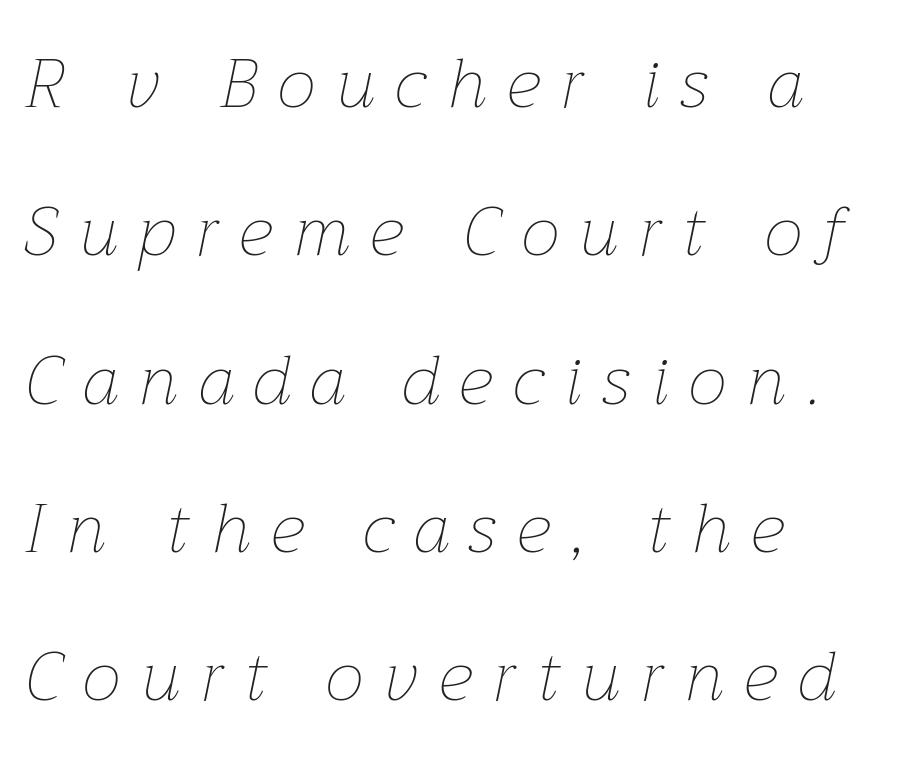
These lines are rendered in a variable-pitch font. Does extra space separate the letters? Yes, quite a lot of it. The rag falls on the right side of this text block. Rendered with sloped, italic letterforms. Quick note: underline off.
